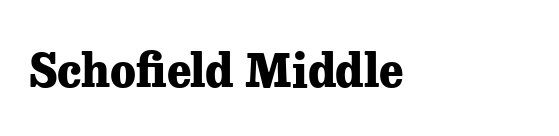
A clean baseline with only descenders dipping below it. Old-style or modern, the face here clearly has serifs. Standard letterfit; no display-style spreading of the glyphs. A typesetter would call this proportional, since set widths differ per character. I'd describe the lettering as bold — thick and assertive. Each line starts at the same left margin while the right side varies.
